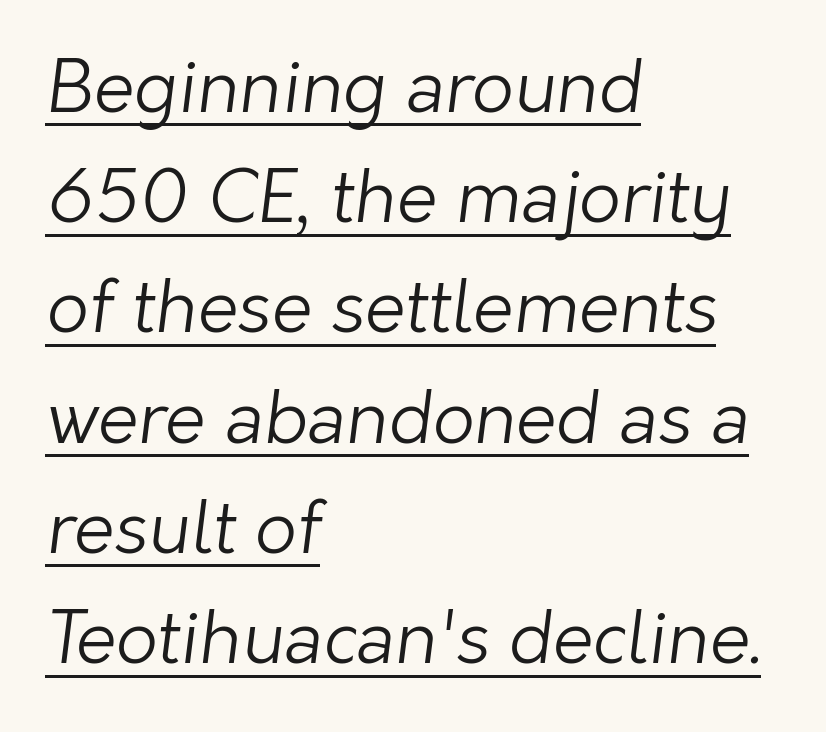
{"serif": "no", "bold": "no", "weight": "light", "width": "normal", "stroke_contrast": "low", "x_height": "medium", "monospaced": "no", "underline": "yes", "align": "left", "line_spacing": "normal", "line_spacing_ratio": 1.51, "letter_spacing": "normal", "letter_spacing_em": 0.0, "glyph_px": 73}
